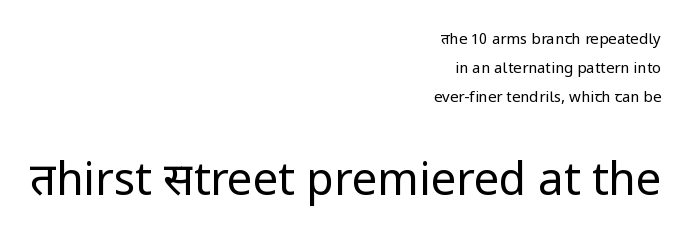
{"serif": "no", "italic": "no", "bold": "no", "weight": "regular", "width": "normal", "stroke_contrast": "low", "x_height": "medium", "monospaced": "no", "underline": "no", "align": "right", "line_spacing": "loose", "line_spacing_ratio": 1.95, "letter_spacing": "normal", "letter_spacing_em": 0.0, "larger_block": "second", "size_ratio": 3.0, "glyph_px": 45}
